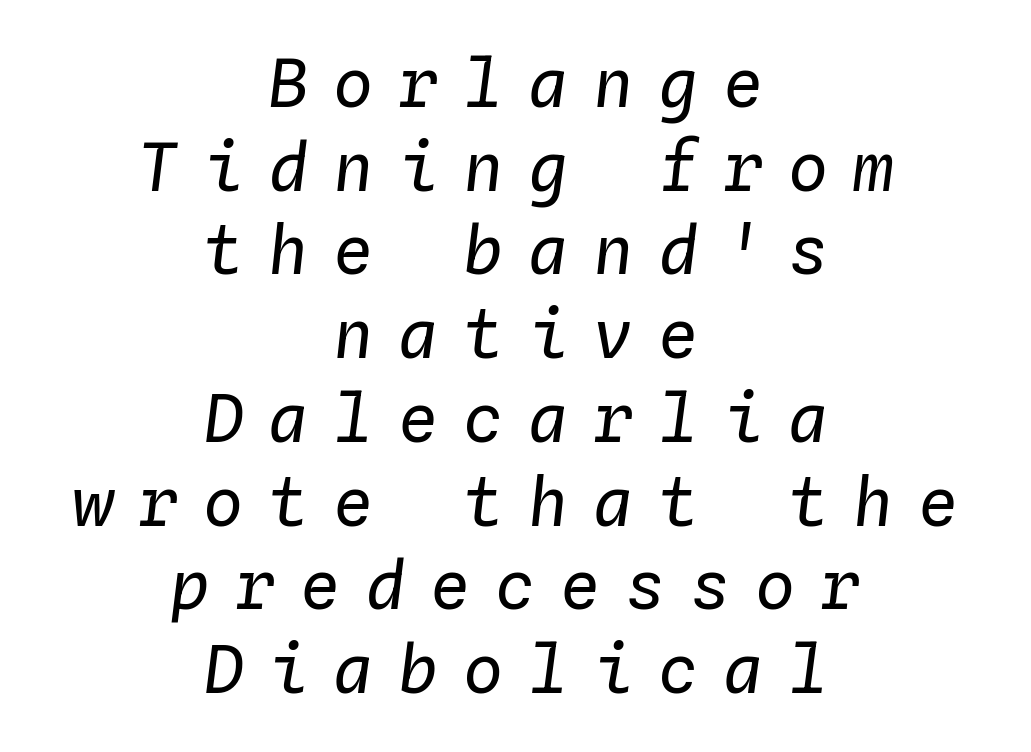
Q: Is the text bold? A: No.
Q: Is the text italic (slanted)? A: Yes, it leans right by about 4 degrees.
Q: Is the text underlined? A: No.
Q: How is the paragraph aligned? A: Centered.
Q: Is the spacing between letters normal or unusually wide? A: Unusually wide.
Q: Is the spacing between lines tight, normal or loose? A: Normal.
Q: Width (condensed, normal, or wide)? A: Normal.
Q: Stroke contrast? A: Low.
Q: x-height? A: Medium.
Q: Monospaced? A: Yes.
